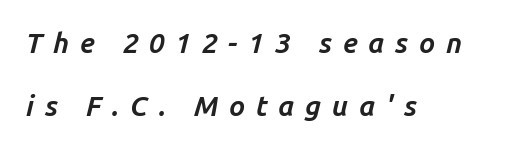
The gaps between neighbouring characters are conspicuously large. A dark, heavy texture on the line: the type is bold. Does the leading feel generous? Absolutely, it's lavish. A clean baseline with only descenders dipping below it. The face used here is proportionally spaced, like ordinary book or web type.
